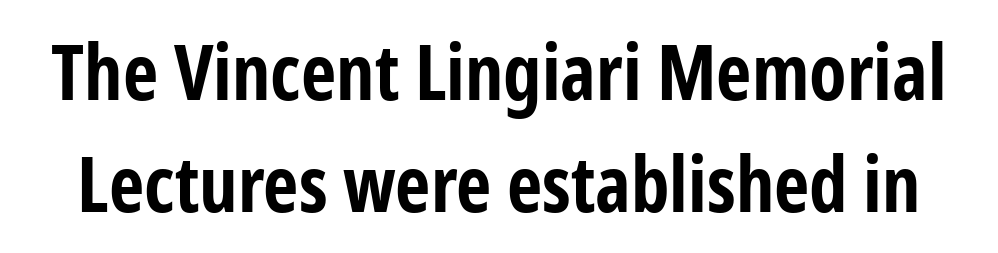
Is this a fixed-width face? No — the glyphs have proportional, varying widths. Look at the bottom of the vertical strokes: they stop flat, with no serifs. Strong, thick strokes mark this as bold type. Between one letter and the next there's only the usual sliver of space. Just letters on the line, the space beneath them empty.
